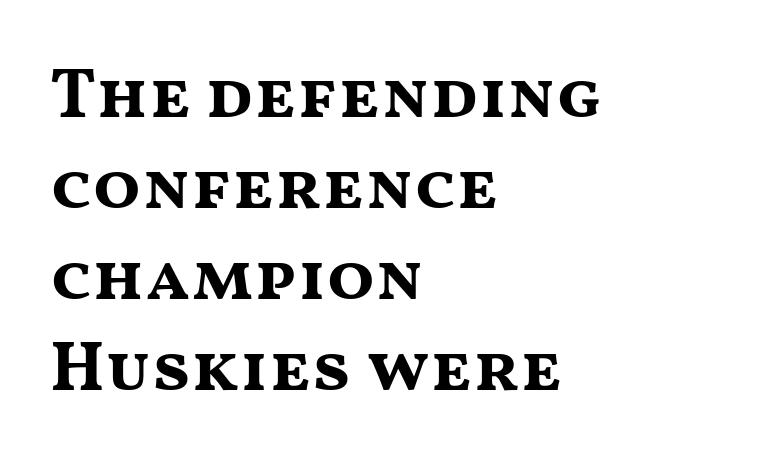
This sample has the flowing, uneven cadence of proportional lettering. There is no visible air inserted between adjacent glyphs. The lines are quadded left. Quick note: interline space is typical. A typesetter would mark this as roman, not italic.
